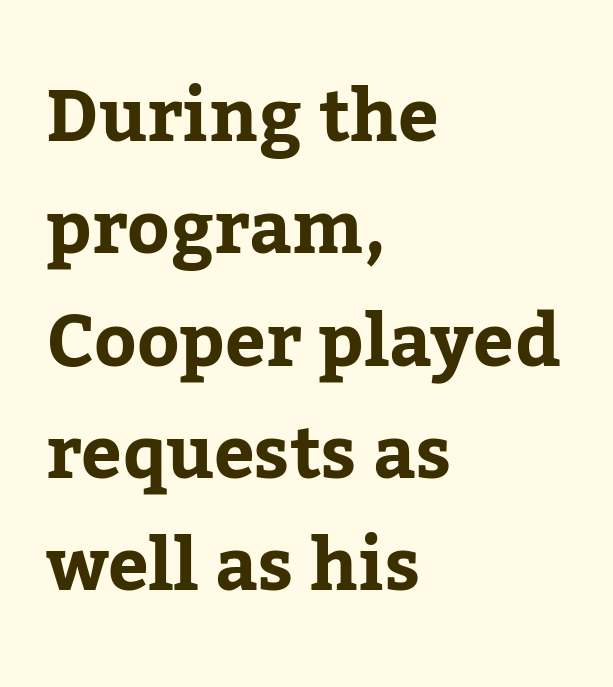
The image shows 72 px bold serif type, upright; set left-aligned, normal line spacing (1.56x), normal letter spacing, not underlined; low stroke contrast and a medium x-height.
